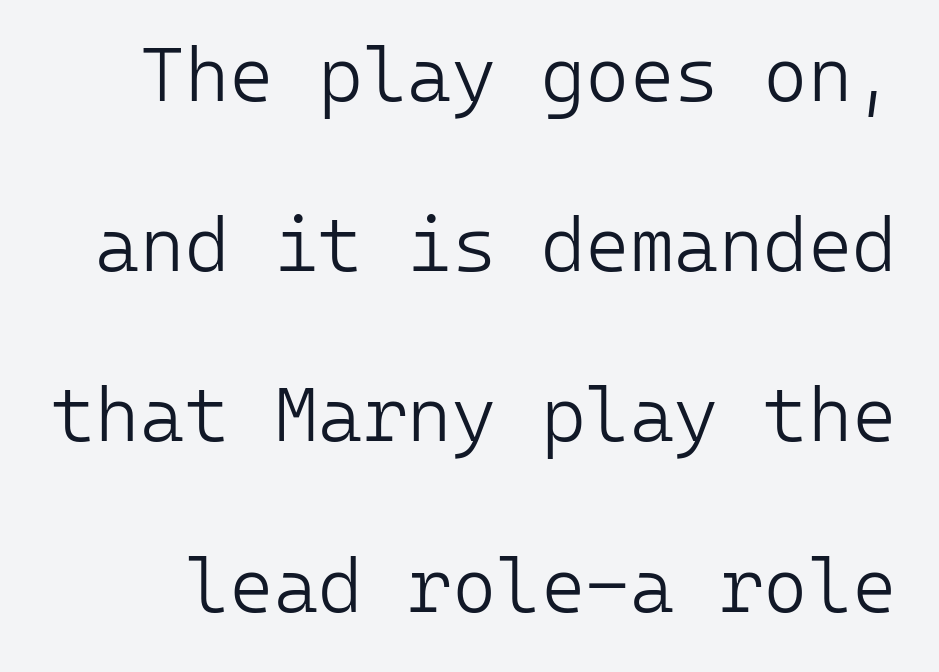
{"serif": "no", "italic": "no", "bold": "no", "weight": "light", "width": "normal", "stroke_contrast": "low", "x_height": "medium", "monospaced": "yes", "underline": "no", "line_spacing": "loose", "line_spacing_ratio": 2.24, "letter_spacing": "normal", "letter_spacing_em": 0.0, "glyph_px": 76}
